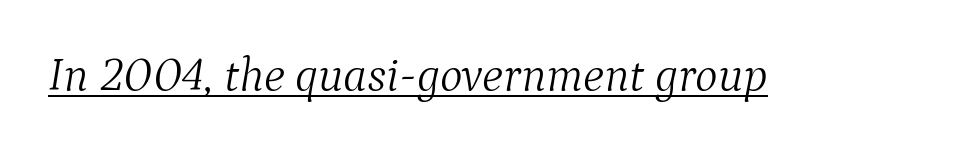
The type is set solid horizontally, with unmodified tracking. Designer's note — italics engaged. The font sits on the lighter half of the weight spectrum, regular included. Looks like regular typesetting: each glyph gets only the width it needs. Check the space under the baseline: a stroke is drawn there. Does the type have serifs? Yes, each stem ends in a small foot.
